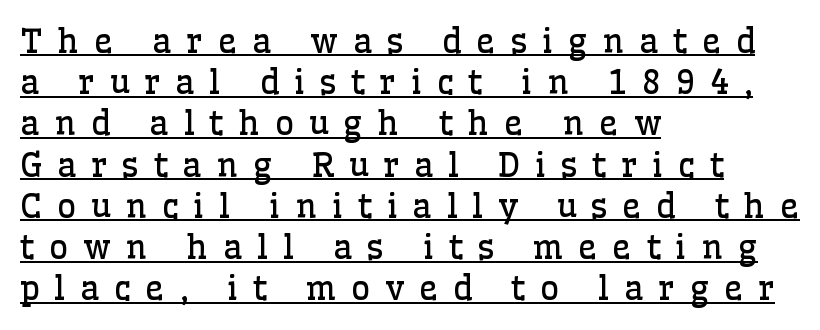
The image shows 33 px regular-weight serif type, upright; set left-aligned, normal line spacing (1.25x), unusually wide letter spacing (+0.45 em), underlined; low stroke contrast and a medium x-height.
